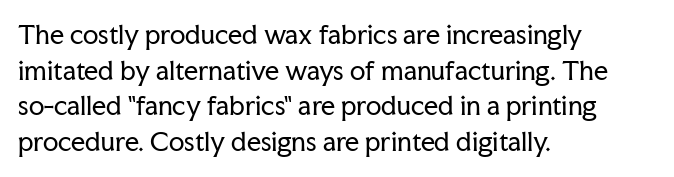
The image shows 25 px text type, upright; set left-aligned, normal line spacing (1.43x), normal letter spacing, not underlined.
